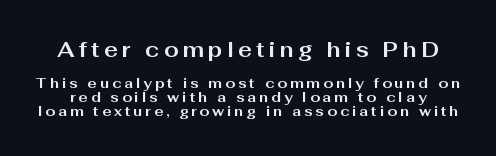
Q: Is the text bold? A: Yes.
Q: Is the text italic (slanted)? A: No, it is upright.
Q: Is the text underlined? A: No.
Q: Is the spacing between letters normal or unusually wide? A: Unusually wide.
Q: Is the spacing between lines tight, normal or loose? A: Tight.
Q: Which block of text is set in a larger size, the first (top) or the second (bottom)? A: The first (top) one.
